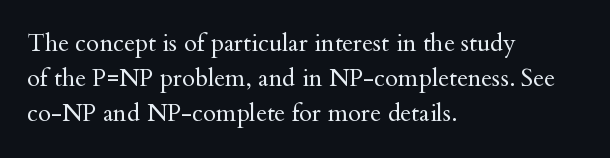
No word sits above an underline. This is the regular roman posture of the typeface. The lines in this sample share a left origin and differ only in where they stop. Successive baselines arrive at the customary interval.
